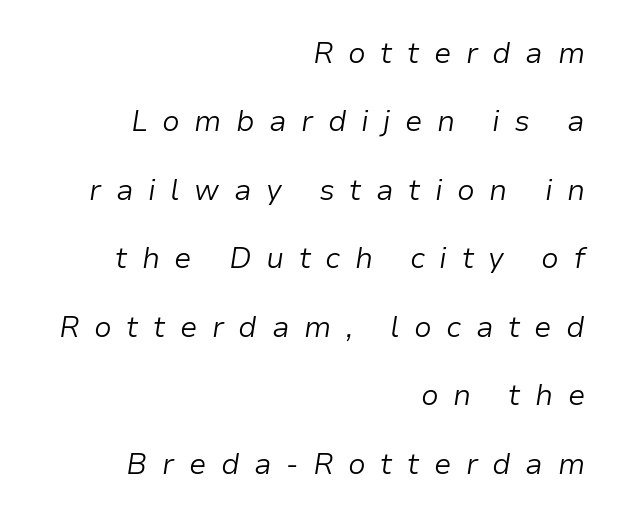
The image shows 29 px light type, italic (leaning right); set right-aligned, loose line spacing (2.36x), unusually wide letter spacing (+0.5 em), not underlined; low stroke contrast and a medium x-height.
